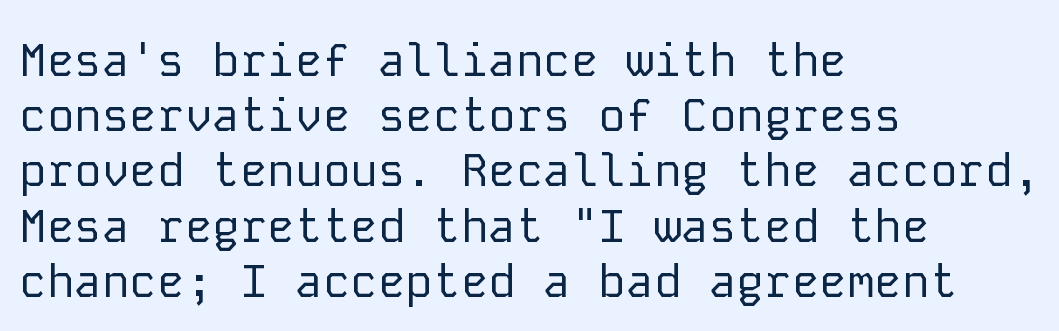
Q: Is the text bold? A: No.
Q: Is the text italic (slanted)? A: No, it is upright.
Q: Is the typeface a serif or a sans-serif typeface? A: Sans-serif.
Q: Is the text underlined? A: No.
Q: How is the paragraph aligned? A: Left-aligned.
Q: Is the spacing between letters normal or unusually wide? A: Normal.
Q: Width (condensed, normal, or wide)? A: Normal.
Q: Stroke contrast? A: Low.
Q: x-height? A: Medium.
Q: Monospaced? A: Yes.
